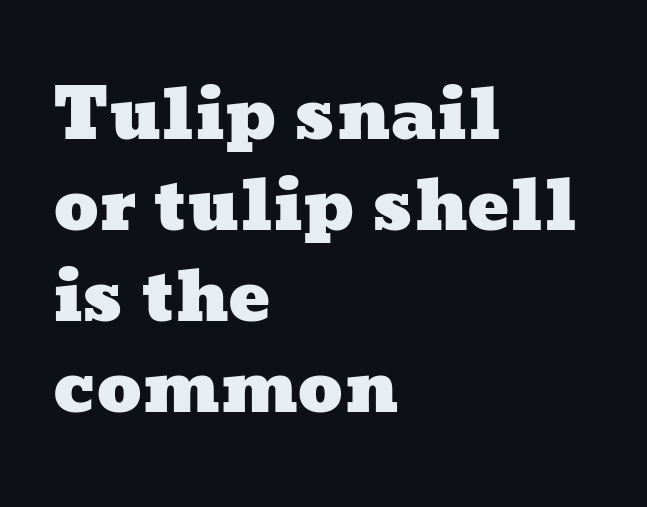
Is this a fixed-width face? No — the glyphs have proportional, varying widths. Descenders hang freely into open space. The gaps between neighbouring characters are ordinary and unremarkable. The typesetter chose a ragged-right arrangement here.
